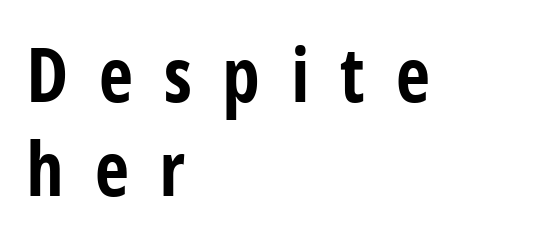
The image shows 75 px bold, condensed sans-serif type, upright; set left-aligned, normal line spacing (1.26x), unusually wide letter spacing (+0.41 em), not underlined; low stroke contrast and a large x-height.
